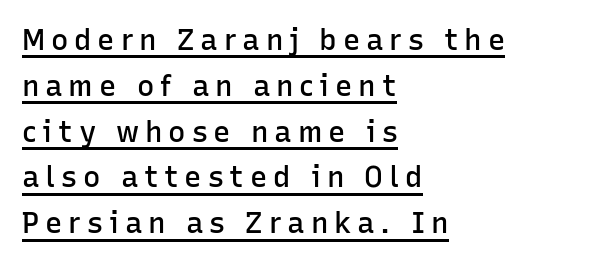
A typographer would call this underscored text. The compositor pushed each line to the left boundary. The face used here is a semibold: visibly heavier than regular, lighter than bold. Classification — sans serif.
